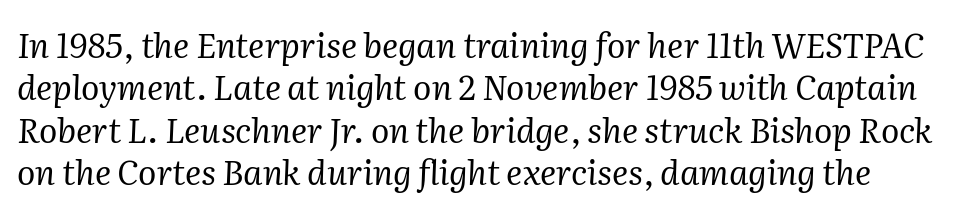
The passage shown has conventional tracking throughout. The type family on display is of the serif kind. Interline gaps are of average width in this sample. The string is rendered with underlining switched off.
